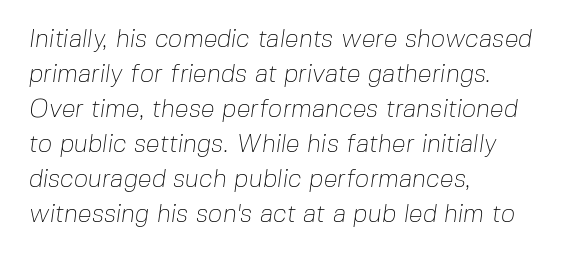
The image shows 25 px text type; set left-aligned, normal line spacing (1.4x), normal letter spacing, not underlined.
